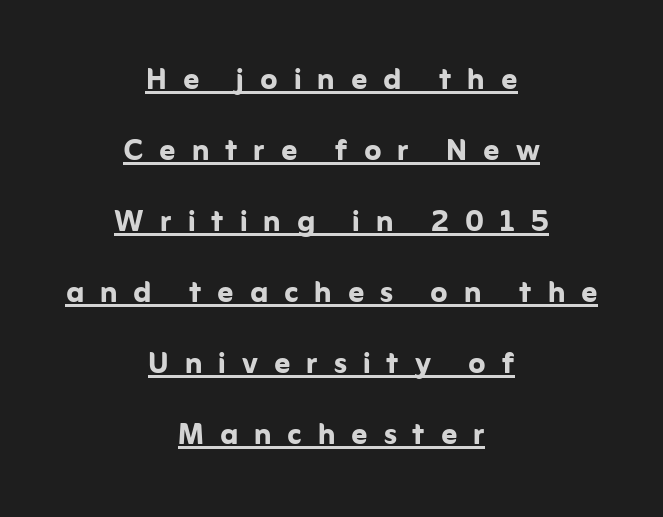
{"serif": "no", "italic": "no", "bold": "yes", "weight": "semibold", "width": "normal", "stroke_contrast": "low", "x_height": "medium", "monospaced": "no", "underline": "yes", "align": "center", "line_spacing_ratio": 1.82, "letter_spacing": "wide", "letter_spacing_em": 0.41, "glyph_px": 39}
